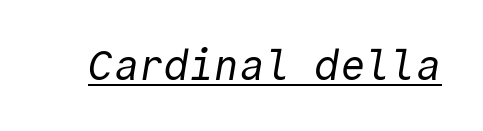
The image shows 42 px regular-weight sans-serif type, monospaced; set normal letter spacing, underlined; a medium x-height.
